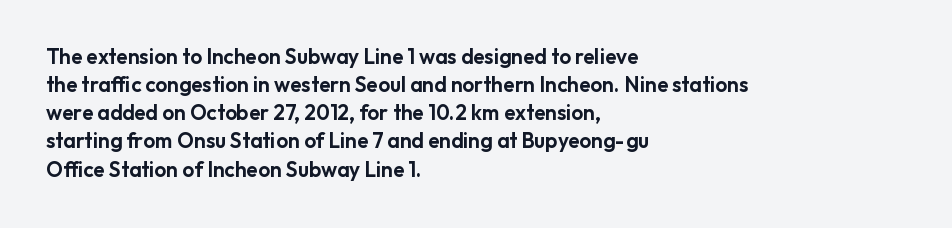
Teacher's note: observe the even left margin — that is flush-left alignment. No italicization has been applied; the sample stays upright. Clear beneath every line of the passage. Honestly, the letter spacing is just normal — you wouldn't notice it. A typesetter would call this leading conventional body-copy spacing.
